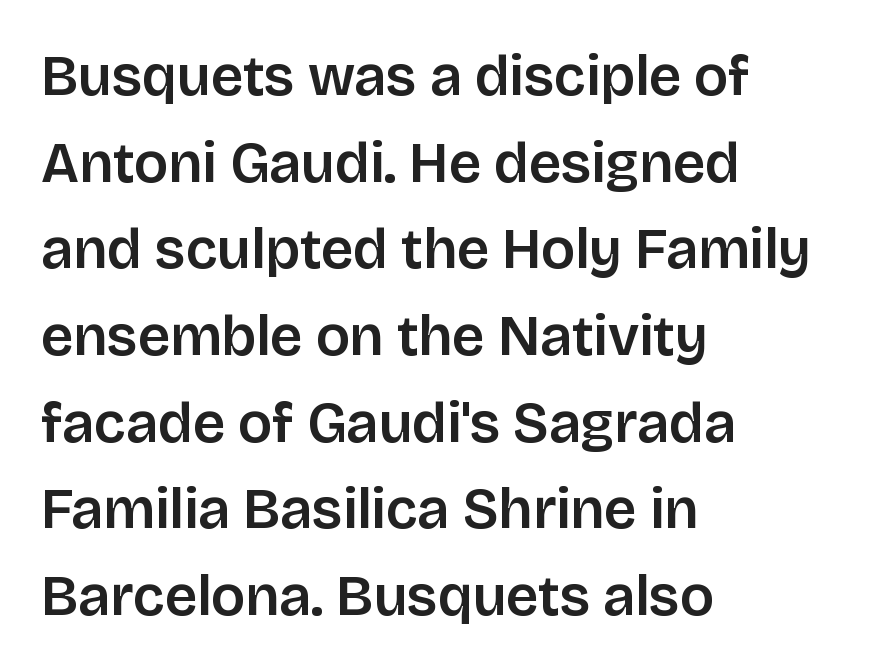
The image shows 57 px sans-serif type, upright; set left-aligned, normal line spacing (1.52x), normal letter spacing, not underlined; low stroke contrast and a large x-height.
